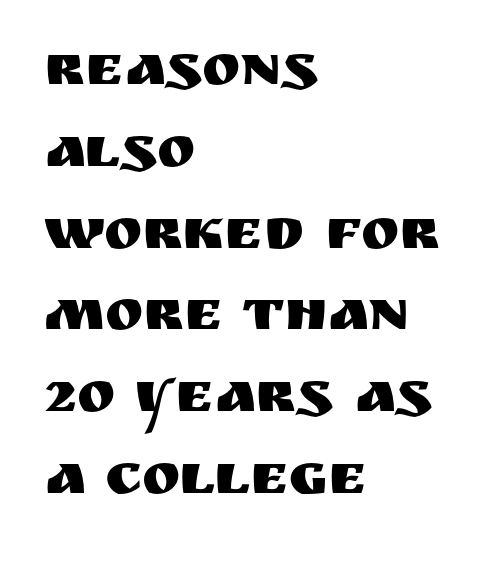
Q: Is the text italic (slanted)? A: No, it is upright.
Q: Is the typeface a serif or a sans-serif typeface? A: Sans-serif.
Q: Is the text underlined? A: No.
Q: How is the paragraph aligned? A: Left-aligned.
Q: Is the spacing between letters normal or unusually wide? A: Normal.
Q: Is the spacing between lines tight, normal or loose? A: Normal.
Q: Width (condensed, normal, or wide)? A: Normal.
Q: Stroke contrast? A: Medium.
Q: x-height? A: Large.
Q: Monospaced? A: No.
